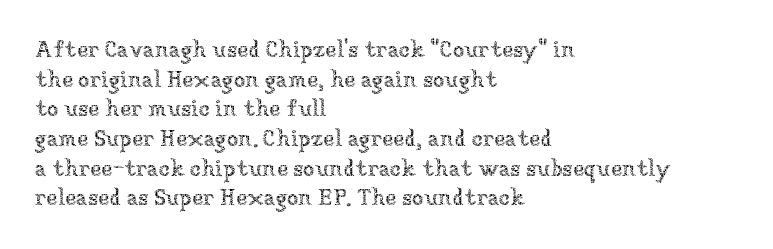
Q: Is the text bold? A: No.
Q: Is the text italic (slanted)? A: No, it is upright.
Q: Is the text underlined? A: No.
Q: How is the paragraph aligned? A: Left-aligned.
Q: Is the spacing between letters normal or unusually wide? A: Normal.
Q: Is the spacing between lines tight, normal or loose? A: Normal.
